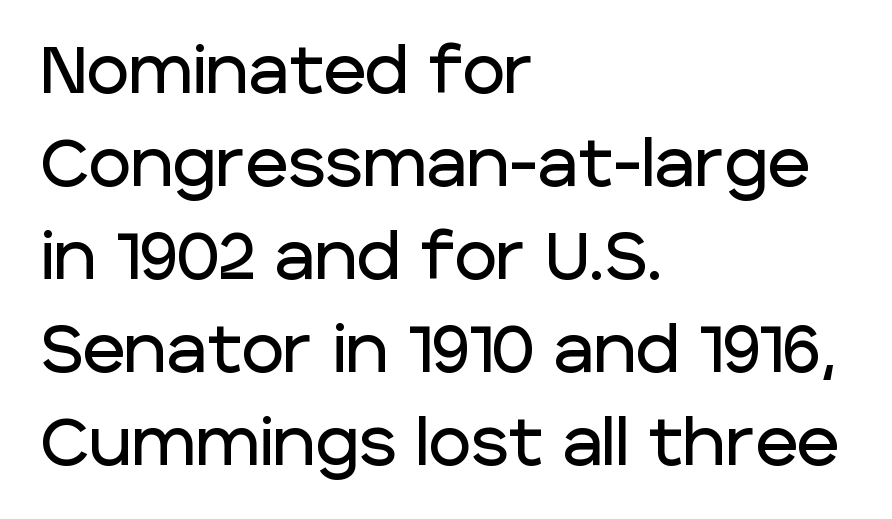
Q: Is the text italic (slanted)? A: No, it is upright.
Q: Is the typeface a serif or a sans-serif typeface? A: Sans-serif.
Q: Is the text underlined? A: No.
Q: How is the paragraph aligned? A: Left-aligned.
Q: Is the spacing between letters normal or unusually wide? A: Normal.
Q: Is the spacing between lines tight, normal or loose? A: Normal.
Q: Width (condensed, normal, or wide)? A: Normal.
Q: Stroke contrast? A: Low.
Q: x-height? A: Large.
Q: Monospaced? A: No.
